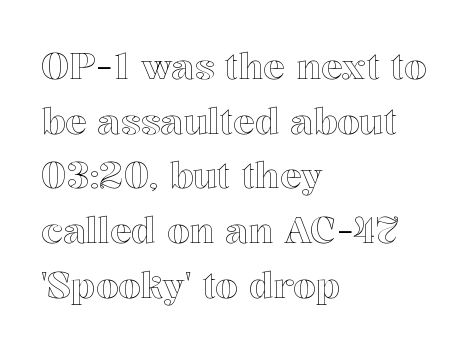
{"italic": "no", "width": "normal", "x_height": "medium", "monospaced": "no", "underline": "no", "align": "left", "line_spacing": "normal", "line_spacing_ratio": 1.52, "letter_spacing": "normal", "letter_spacing_em": 0.0, "glyph_px": 36}
